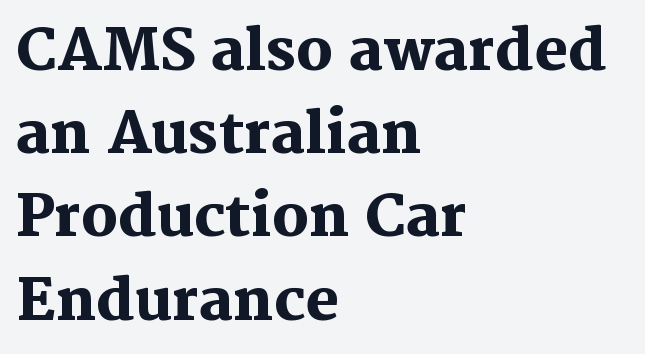
Q: Is the text bold? A: Yes.
Q: Is the text italic (slanted)? A: No, it is upright.
Q: Is the typeface a serif or a sans-serif typeface? A: Serif.
Q: Is the text underlined? A: No.
Q: How is the paragraph aligned? A: Left-aligned.
Q: Is the spacing between letters normal or unusually wide? A: Normal.
Q: Is the spacing between lines tight, normal or loose? A: Normal.
Q: Width (condensed, normal, or wide)? A: Normal.
Q: Stroke contrast? A: Medium.
Q: x-height? A: Medium.
Q: Monospaced? A: No.
